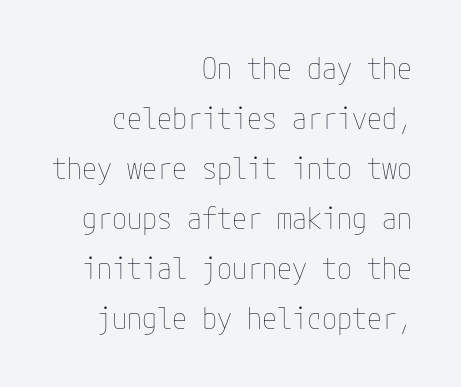
Glance below the letters and you will spot only blank space. This rendering leaves character spacing at its baseline value. Stems and bowls with no extra thickness — not bold. The paragraph shown leans on its right margin. This sample uses an upright cut, with every glyph sitting square on the baseline. Summary of vertical rhythm: regular, with standard interline spacing.
